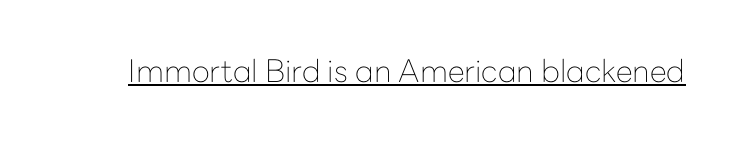
Is the type heavy? It reads as light-to-regular instead. The glyphs are accompanied by a horizontal stroke just below them. The passage shown is typeset with a sans-serif family. In terms of posture, this sample is upright. Compared with typical body copy, the letter spacing here is the same.
